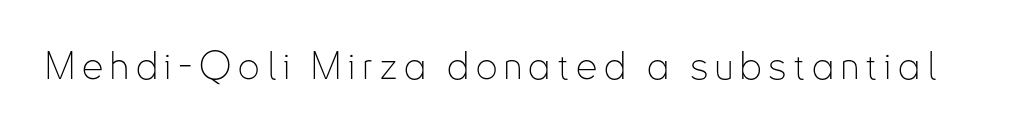
Q: Is the text bold? A: No.
Q: Is the text italic (slanted)? A: No, it is upright.
Q: Is the typeface a serif or a sans-serif typeface? A: Sans-serif.
Q: Is the text underlined? A: No.
Q: Width (condensed, normal, or wide)? A: Condensed.
Q: Stroke contrast? A: Low.
Q: x-height? A: Small.
Q: Monospaced? A: No.
